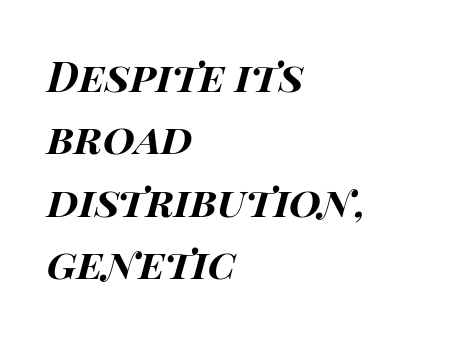
Q: Is the text bold? A: Yes.
Q: Is the text italic (slanted)? A: Yes, it leans right by about 15 degrees.
Q: Is the text underlined? A: No.
Q: How is the paragraph aligned? A: Left-aligned.
Q: Is the spacing between letters normal or unusually wide? A: Normal.
Q: Is the spacing between lines tight, normal or loose? A: Normal.
Q: Width (condensed, normal, or wide)? A: Wide.
Q: Stroke contrast? A: High.
Q: x-height? A: Large.
Q: Monospaced? A: No.
